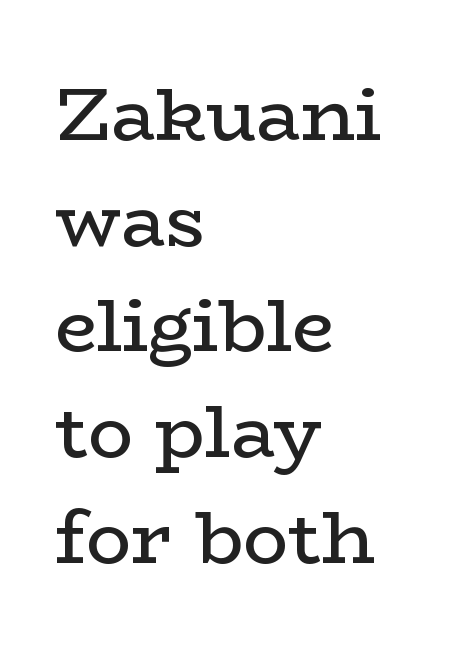
Underlining? Definitely not there. Reading down the column, the eye jumps a familiar distance to each next line. Proportional: the letters do not fall into vertical columns. Italic? Not at all — the glyphs are vertical. The passage shown is not bold in any degree.
